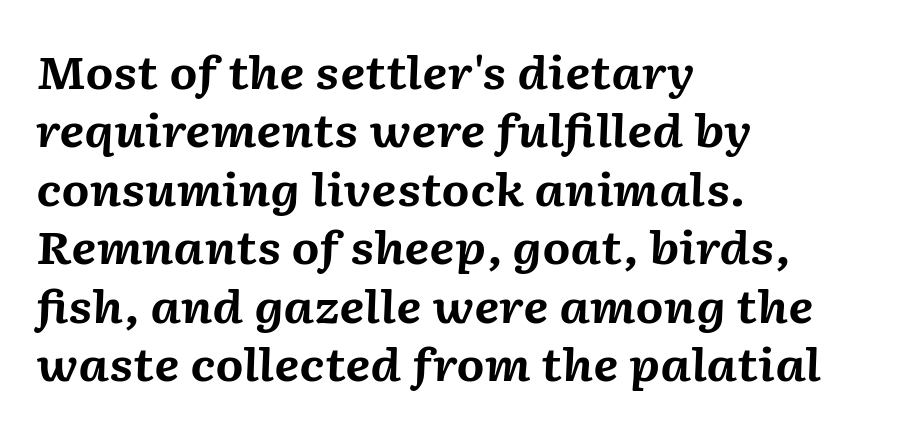
The image shows 45 px bold type, italic (leaning right); set left-aligned, normal line spacing (1.3x), normal letter spacing, not underlined; medium stroke contrast and a medium x-height.
